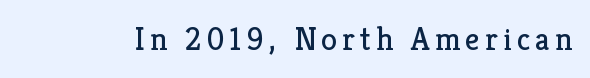
{"serif": "yes", "italic": "no", "bold": "no", "weight": "regular", "width": "normal", "stroke_contrast": "low", "x_height": "medium", "monospaced": "no", "underline": "no", "glyph_px": 32}
